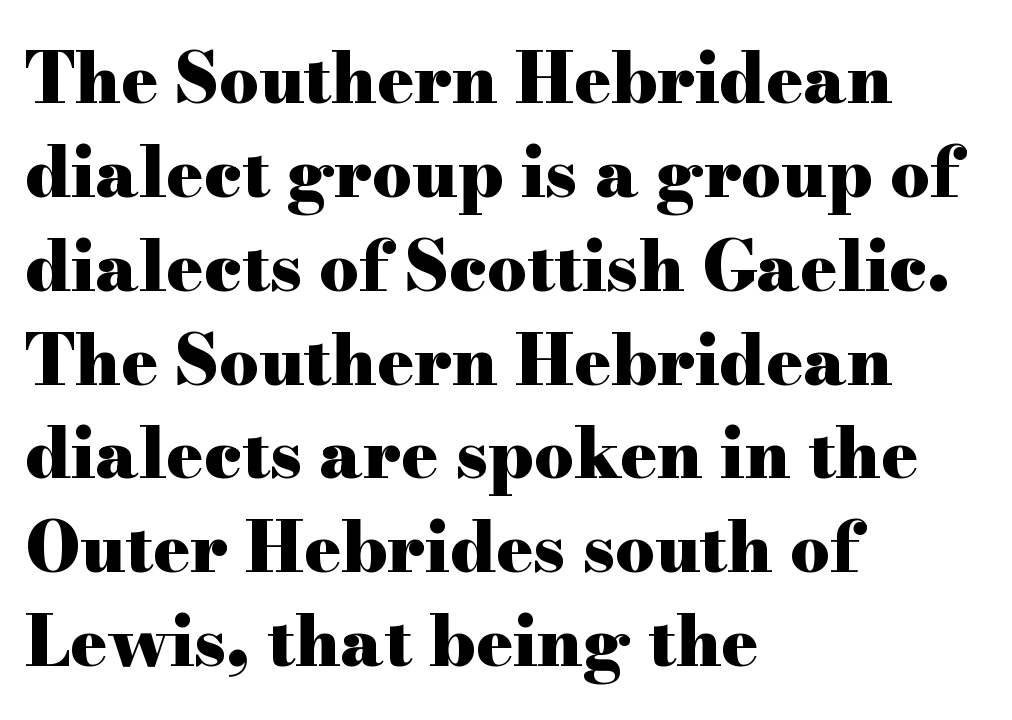
The image shows 69 px heavy, wide serif type, upright; set left-aligned, normal line spacing (1.36x), normal letter spacing, not underlined; high stroke contrast and a small x-height.
